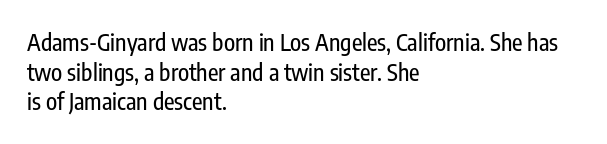
Descenders are the only things crossing below the line. A classic flush-left, rag-right setting is used for this passage. Upright lettering throughout. Quick note: interline space is typical. Letter spacing: default.
